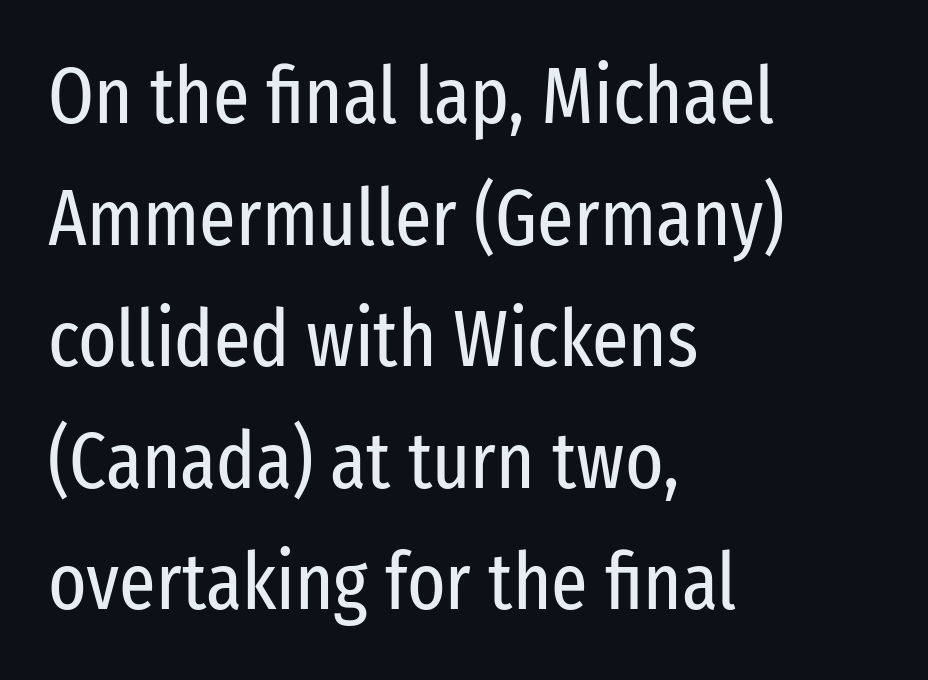
Q: Is the text bold? A: No.
Q: Is the text italic (slanted)? A: No, it is upright.
Q: Is the typeface a serif or a sans-serif typeface? A: Sans-serif.
Q: Is the text underlined? A: No.
Q: How is the paragraph aligned? A: Left-aligned.
Q: Is the spacing between letters normal or unusually wide? A: Normal.
Q: Is the spacing between lines tight, normal or loose? A: Normal.
Q: Width (condensed, normal, or wide)? A: Condensed.
Q: Stroke contrast? A: Low.
Q: x-height? A: Medium.
Q: Monospaced? A: No.
